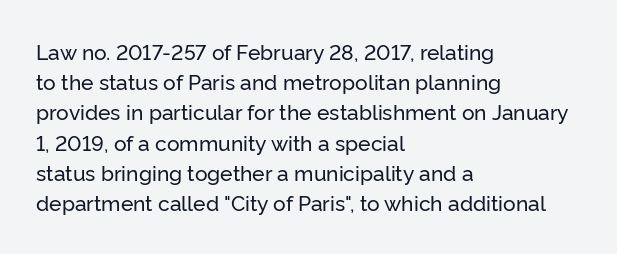
The lines sit at an ordinary, default distance from one another. In terms of posture, this sample is upright. What stands out about the letter spacing? Nothing — it is the standard amount. Leftover space on each line is placed entirely after the last word. Check the space under the baseline: it is left empty.
